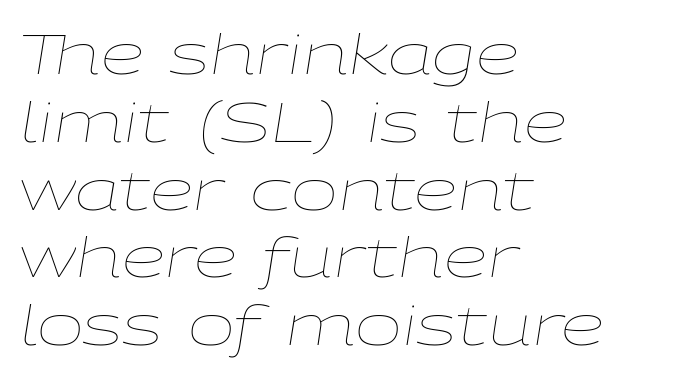
{"italic": "yes", "lean": "right", "slant_degrees": 9, "bold": "no", "weight": "thin", "width": "wide", "stroke_contrast": "low", "x_height": "medium", "monospaced": "no", "underline": "no", "align": "left", "line_spacing_ratio": 1.21, "letter_spacing": "normal", "letter_spacing_em": 0.0, "glyph_px": 56}
